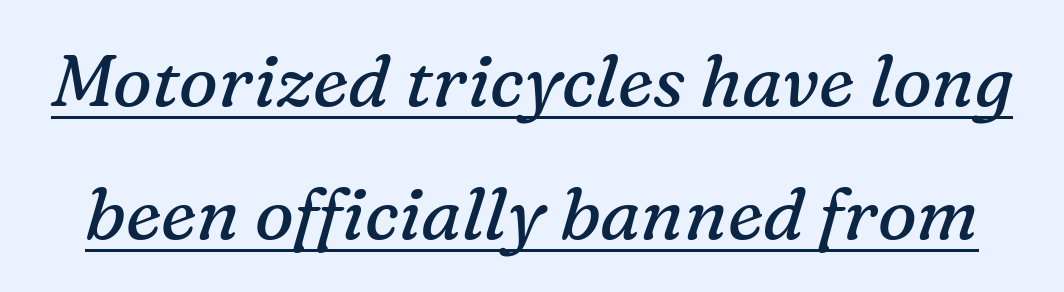
{"serif": "yes", "italic": "yes", "lean": "right", "slant_degrees": 16, "bold": "no", "weight": "regular", "width": "normal", "stroke_contrast": "medium", "x_height": "medium", "monospaced": "no", "underline": "yes", "line_spacing_ratio": 1.82, "letter_spacing": "normal", "letter_spacing_em": 0.0, "glyph_px": 73}
